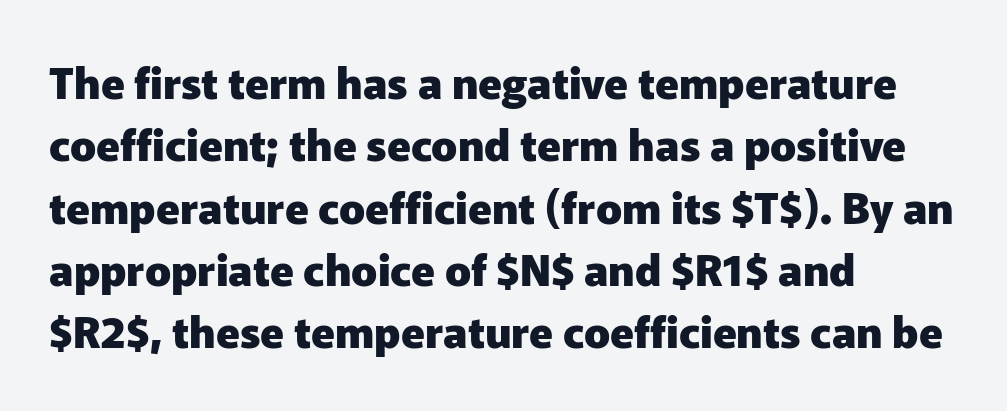
The image shows 43 px heavy sans-serif type, upright; set left-aligned, normal line spacing (1.45x), normal letter spacing, not underlined; low stroke contrast and a medium x-height.
